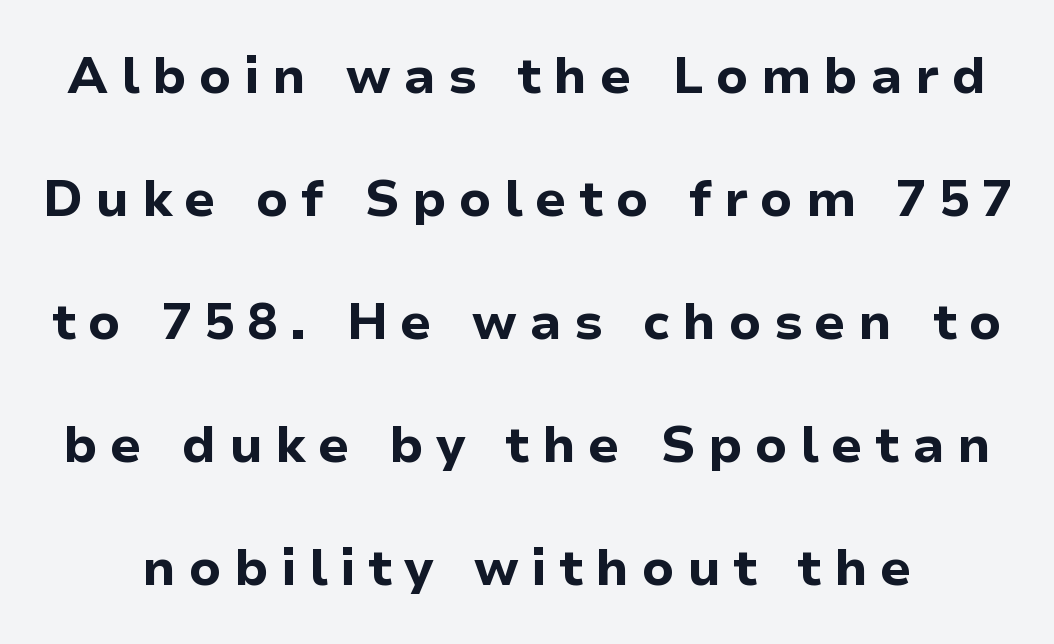
Grotesque or geometric, the face here clearly has no serifs. Underlining? Definitely not there. Quick note: not italic, upright. Weight: bold. The rendering uses natural spacing where letterforms have individual widths. The type is letterspaced generously, with wide tracking.
